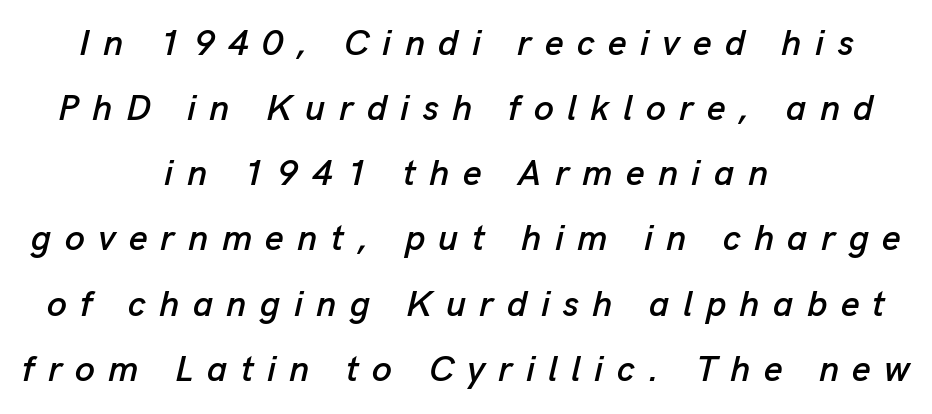
The image shows 36 px text type, italic (leaning right); set centered, line spacing 1.81x, unusually wide letter spacing (+0.37 em), not underlined; low stroke contrast and a medium x-height.
